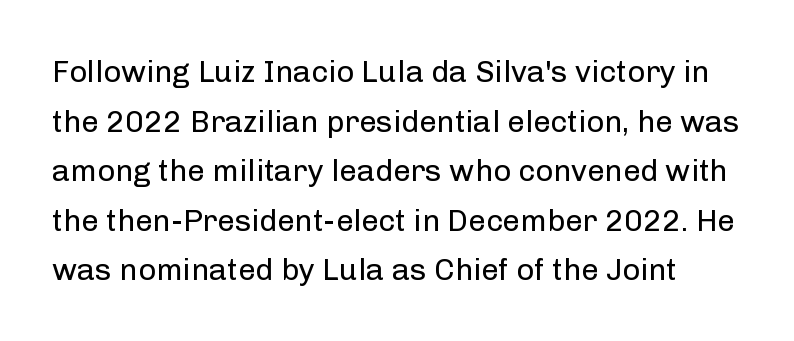
Q: Is the text bold? A: No.
Q: Is the text italic (slanted)? A: No, it is upright.
Q: Is the typeface a serif or a sans-serif typeface? A: Sans-serif.
Q: Is the text underlined? A: No.
Q: Is the spacing between letters normal or unusually wide? A: Normal.
Q: Is the spacing between lines tight, normal or loose? A: Normal.
Q: Width (condensed, normal, or wide)? A: Normal.
Q: Stroke contrast? A: Low.
Q: x-height? A: Medium.
Q: Monospaced? A: No.
